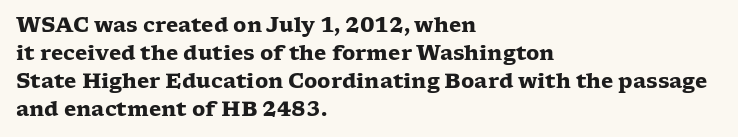
{"italic": "no", "bold": "yes", "underline": "no", "align": "left", "line_spacing": "normal", "line_spacing_ratio": 1.4, "letter_spacing": "normal", "letter_spacing_em": 0.0, "glyph_px": 20}
